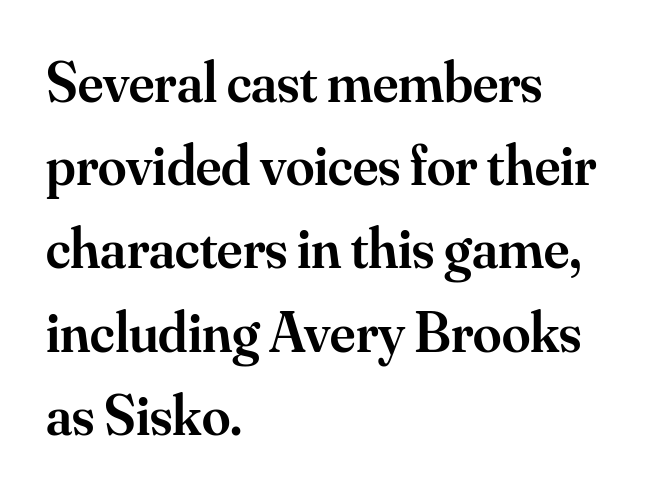
{"serif": "yes", "italic": "no", "bold": "semi", "weight": "semibold", "width": "normal", "stroke_contrast": "medium", "x_height": "small", "monospaced": "no", "underline": "no", "align": "left", "line_spacing": "normal", "line_spacing_ratio": 1.46, "letter_spacing": "normal", "letter_spacing_em": 0.0, "glyph_px": 57}
